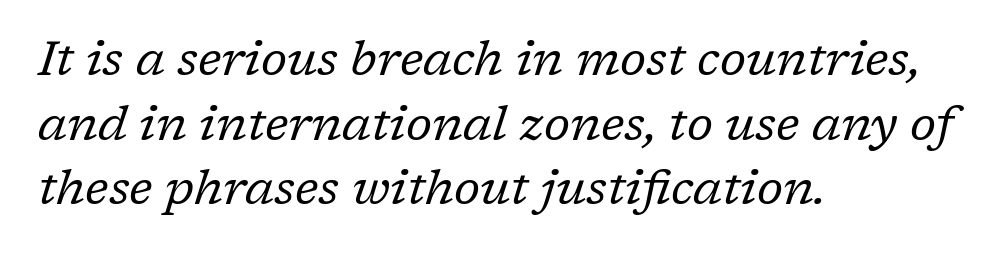
Q: Is the text bold? A: No.
Q: Is the text italic (slanted)? A: Yes, it leans right by about 17 degrees.
Q: Is the typeface a serif or a sans-serif typeface? A: Serif.
Q: Is the text underlined? A: No.
Q: How is the paragraph aligned? A: Left-aligned.
Q: Is the spacing between letters normal or unusually wide? A: Normal.
Q: Is the spacing between lines tight, normal or loose? A: Normal.
Q: Width (condensed, normal, or wide)? A: Normal.
Q: Stroke contrast? A: Low.
Q: x-height? A: Medium.
Q: Monospaced? A: No.
